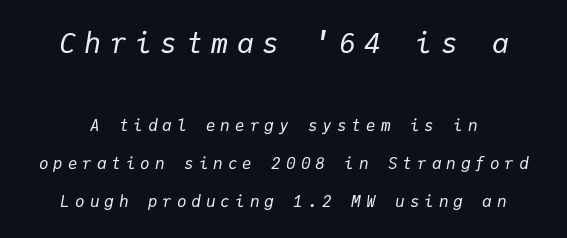
Q: Is the text bold? A: No.
Q: Is the text italic (slanted)? A: Yes, it leans right by about 9 degrees.
Q: Is the text underlined? A: No.
Q: Is the spacing between letters normal or unusually wide? A: Unusually wide.
Q: Is the spacing between lines tight, normal or loose? A: Loose.
Q: Which block of text is set in a larger size, the first (top) or the second (bottom)? A: The first (top) one.
Q: Width (condensed, normal, or wide)? A: Normal.
Q: Stroke contrast? A: Low.
Q: x-height? A: Medium.
Q: Monospaced? A: Yes.
